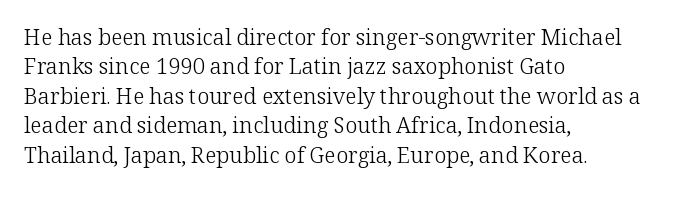
{"italic": "no", "bold": "no", "underline": "no", "align": "left", "line_spacing": "normal", "line_spacing_ratio": 1.34, "letter_spacing": "normal", "letter_spacing_em": 0.0, "glyph_px": 22}
